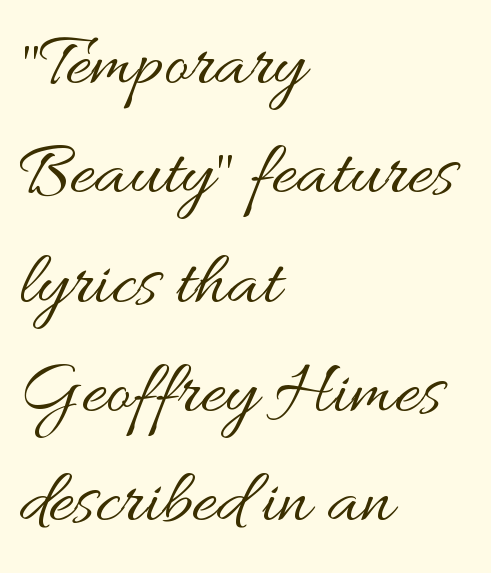
The image shows 77 px regular-weight, wide type; set left-aligned, normal line spacing (1.42x), normal letter spacing, not underlined; medium stroke contrast and a small x-height.
